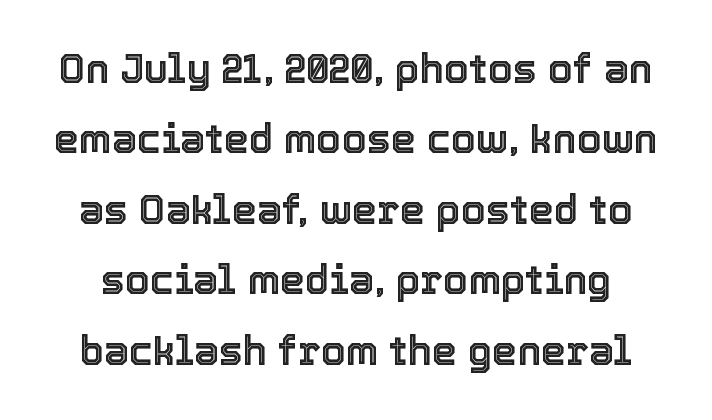
Q: Is the text italic (slanted)? A: No, it is upright.
Q: Is the text underlined? A: No.
Q: Is the spacing between letters normal or unusually wide? A: Normal.
Q: Width (condensed, normal, or wide)? A: Normal.
Q: x-height? A: Medium.
Q: Monospaced? A: No.
